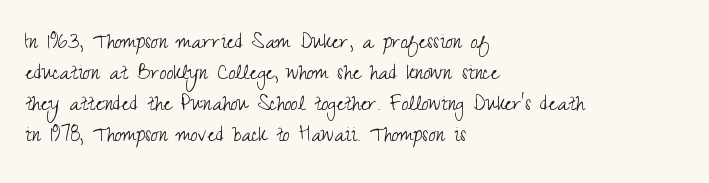
The image shows 25 px text type, upright; set left-aligned, line spacing 1.24x, normal letter spacing, not underlined.
